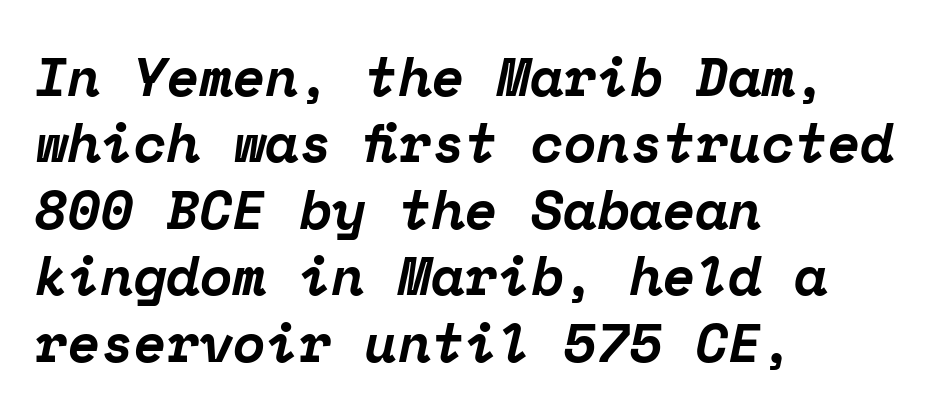
{"serif": "yes", "italic": "yes", "lean": "right", "slant_degrees": 12, "bold": "yes", "weight": "bold", "width": "normal", "stroke_contrast": "low", "x_height": "medium", "monospaced": "yes", "underline": "no", "align": "left", "line_spacing_ratio": 1.23, "letter_spacing": "normal", "letter_spacing_em": 0.0, "glyph_px": 54}
